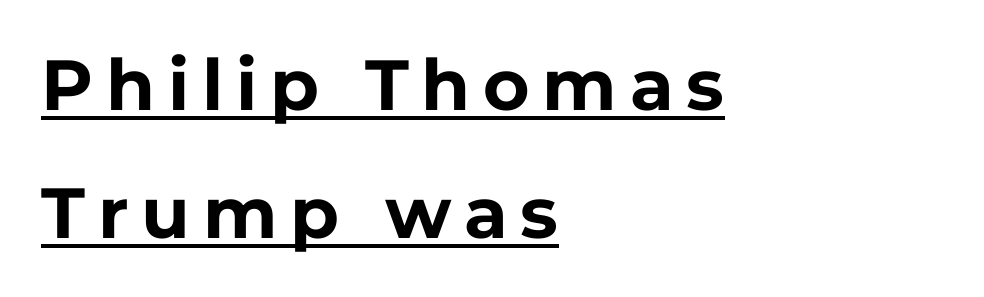
{"serif": "no", "italic": "no", "bold": "yes", "weight": "bold", "width": "normal", "stroke_contrast": "low", "x_height": "medium", "monospaced": "no", "underline": "yes", "align": "left", "line_spacing_ratio": 1.8, "glyph_px": 71}
